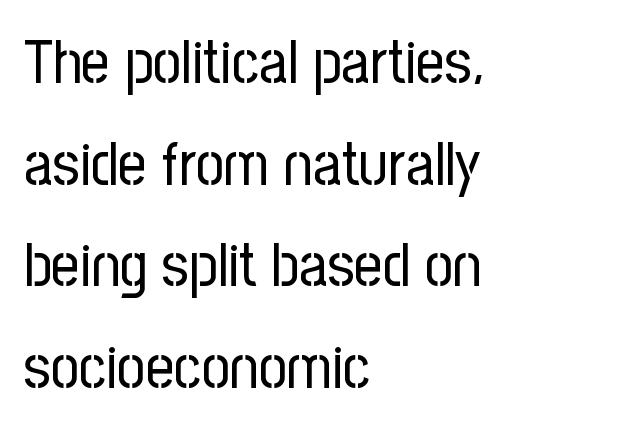
The image shows 62 px regular-weight, condensed sans-serif type, upright; set left-aligned, normal line spacing (1.64x), normal letter spacing, not underlined; low stroke contrast and a medium x-height.
